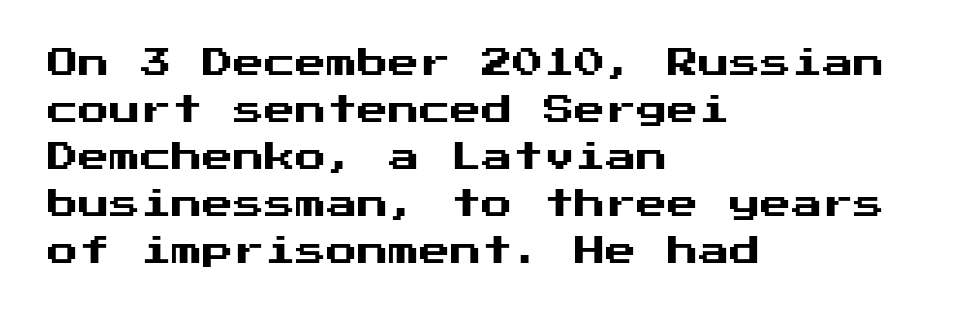
The image shows 31 px sans-serif type, upright; set left-aligned, normal line spacing (1.52x), normal letter spacing, not underlined; medium stroke contrast and a medium x-height.
